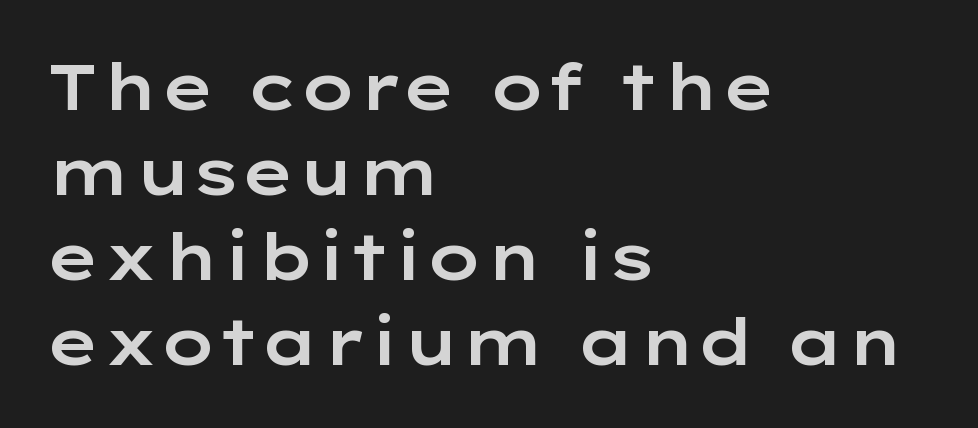
The letters advance in unequal steps, a hallmark of proportional type. Honestly, the row spacing looks completely unremarkable. Each row of text sits above clean, open space. It's the straight-up-and-down kind of type. This sample uses plain, unmodified letter spacing. Every row of glyphs begins at an identical x-position on the left.
